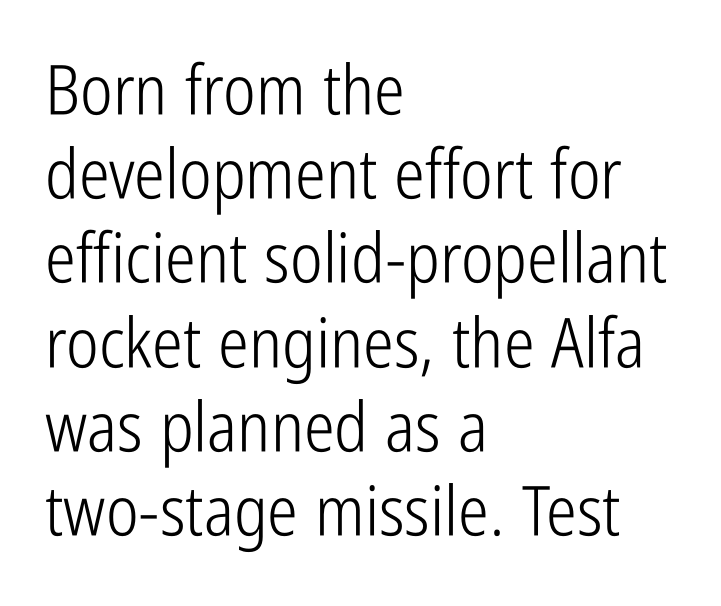
{"serif": "no", "italic": "no", "bold": "no", "weight": "light", "width": "condensed", "stroke_contrast": "low", "x_height": "medium", "monospaced": "no", "underline": "no", "align": "left", "line_spacing_ratio": 1.22, "letter_spacing": "normal", "letter_spacing_em": 0.0, "glyph_px": 69}
